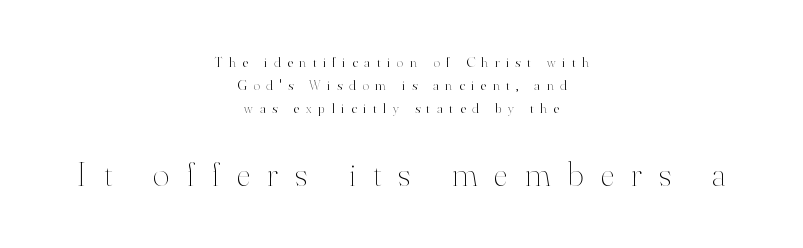
The image shows 35 px thin type, upright; set centered, normal line spacing (1.66x), unusually wide letter spacing (+0.5 em), not underlined; the second (bottom) block is 2.5x larger; high stroke contrast and a small x-height.
